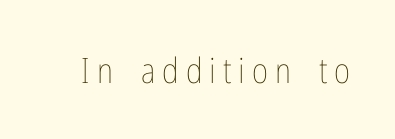
{"italic": "no", "bold": "no", "weight": "thin", "width": "condensed", "stroke_contrast": "low", "x_height": "medium", "monospaced": "no", "underline": "no", "letter_spacing": "wide", "letter_spacing_em": 0.2, "glyph_px": 35}
